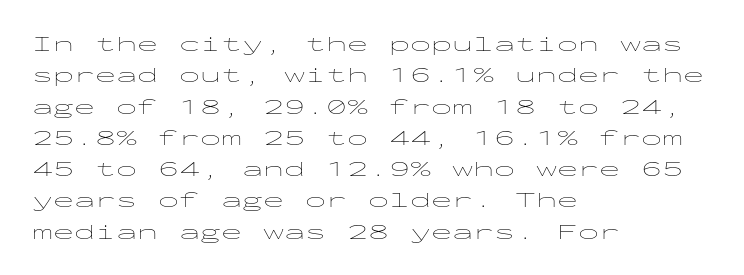
Ordinary non-slanted type is in use. Honestly, the row spacing looks completely unremarkable. These lines keep a tight, regular rhythm from letter to letter. These lines stack with their left ends in a neat column.
